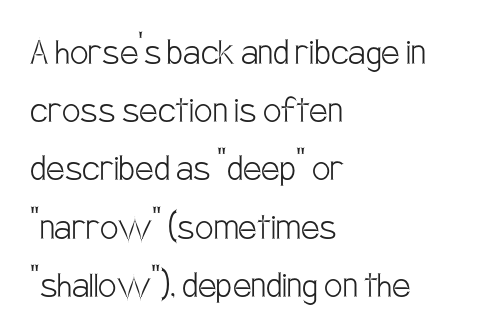
Letters have the restrained weight of plain body copy at most. A normal amount of white space separates one row of letters from the next. A typesetter would call this proportional, since set widths differ per character. This sample uses an upright cut, with every glyph sitting square on the baseline. Serif or sans? Sans — the stroke terminals are bare. Only glyphs here, with clear space below each row.
